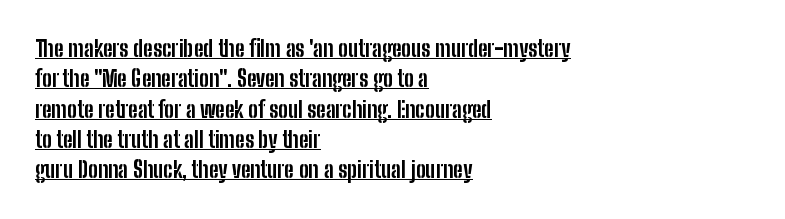
Q: Is the text bold? A: Yes.
Q: Is the text italic (slanted)? A: No, it is upright.
Q: Is the text underlined? A: Yes.
Q: How is the paragraph aligned? A: Left-aligned.
Q: Is the spacing between letters normal or unusually wide? A: Normal.
Q: Is the spacing between lines tight, normal or loose? A: Normal.
